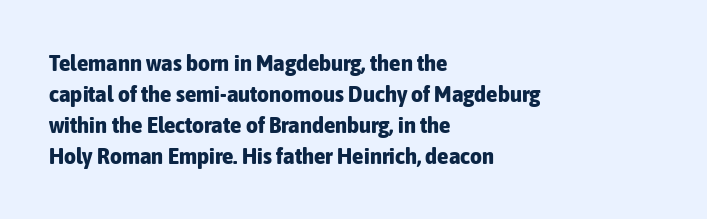
{"italic": "no", "bold": "yes", "underline": "no", "align": "left", "line_spacing": "normal", "line_spacing_ratio": 1.35, "letter_spacing": "normal", "letter_spacing_em": 0.0, "glyph_px": 23}
